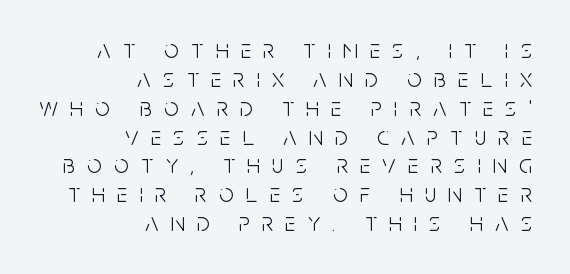
Q: Is the text bold? A: No.
Q: Is the text italic (slanted)? A: No, it is upright.
Q: Is the text underlined? A: No.
Q: How is the paragraph aligned? A: Right-aligned.
Q: Is the spacing between letters normal or unusually wide? A: Unusually wide.
Q: Is the spacing between lines tight, normal or loose? A: Tight.
